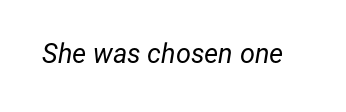
The image shows 27 px text type, italic (leaning right); set normal letter spacing, not underlined.
